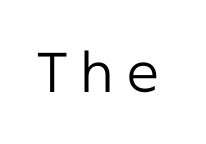
Does the type have serifs? No, each stem ends abruptly. A typesetter would call this heavily tracked-out type. Proportional: the letters do not fall into vertical columns. The typesetting does not lean heavy: it is not bold. The axis of the letterforms is exactly vertical.
